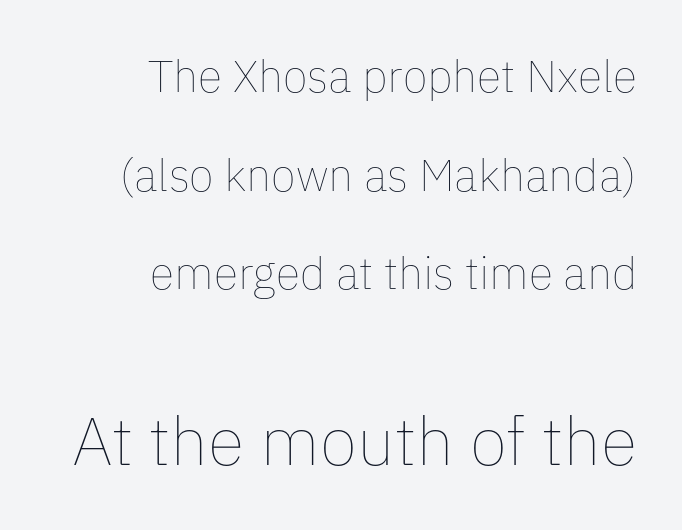
{"italic": "no", "bold": "no", "weight": "thin", "width": "normal", "stroke_contrast": "low", "x_height": "medium", "monospaced": "no", "underline": "no", "align": "right", "line_spacing": "loose", "line_spacing_ratio": 2.19, "letter_spacing": "normal", "letter_spacing_em": 0.0, "larger_block": "second", "size_ratio": 1.51, "glyph_px": 68}
